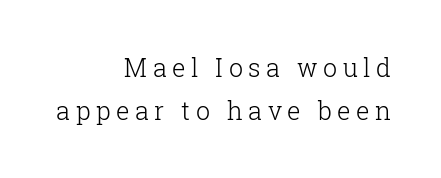
Q: Is the text bold? A: No.
Q: Is the text italic (slanted)? A: No, it is upright.
Q: Is the text underlined? A: No.
Q: How is the paragraph aligned? A: Right-aligned.
Q: Is the spacing between letters normal or unusually wide? A: Unusually wide.
